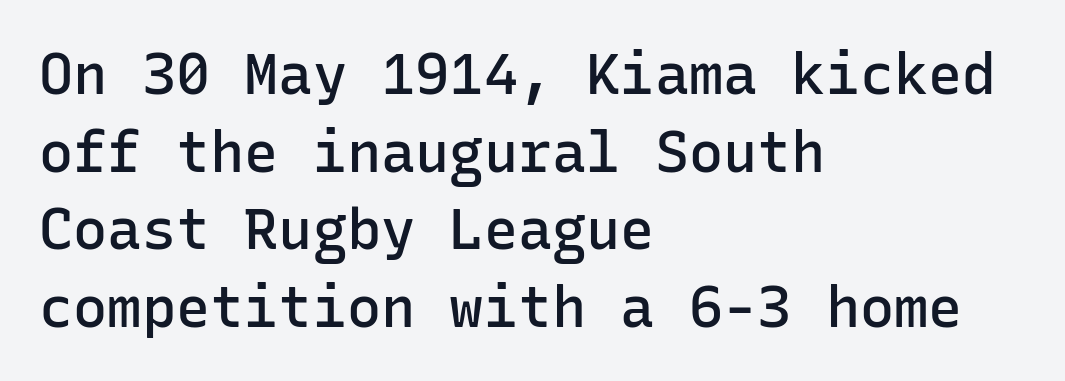
Vertical spacing — default. Compared with a centered layout, this one pins lines to the left instead. Nobody touched the tracking dial on this one. Emphasis by weight is partial: semibold.
